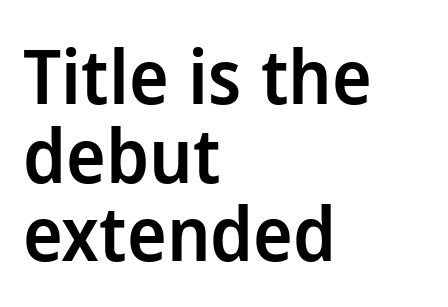
Q: Is the text bold? A: Semi-bold.
Q: Is the text italic (slanted)? A: No, it is upright.
Q: Is the typeface a serif or a sans-serif typeface? A: Sans-serif.
Q: Is the text underlined? A: No.
Q: How is the paragraph aligned? A: Left-aligned.
Q: Is the spacing between letters normal or unusually wide? A: Normal.
Q: Is the spacing between lines tight, normal or loose? A: Tight.
Q: Width (condensed, normal, or wide)? A: Normal.
Q: Stroke contrast? A: Low.
Q: x-height? A: Medium.
Q: Monospaced? A: No.
